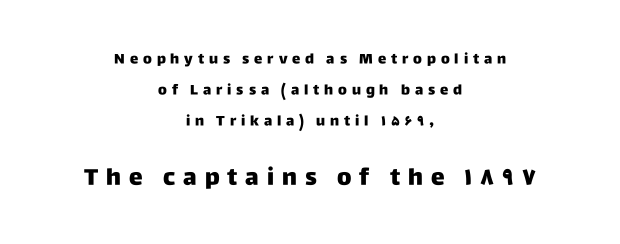
{"italic": "no", "underline": "no", "align": "center", "line_spacing": "loose", "line_spacing_ratio": 2.21, "letter_spacing": "wide", "letter_spacing_em": 0.35, "larger_block": "second", "size_ratio": 1.64, "glyph_px": 23}
